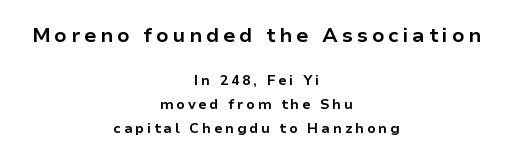
The image shows 20 px bold type, upright; set centered, line spacing 1.71x, not underlined; the first (top) block is 1.43x larger.
